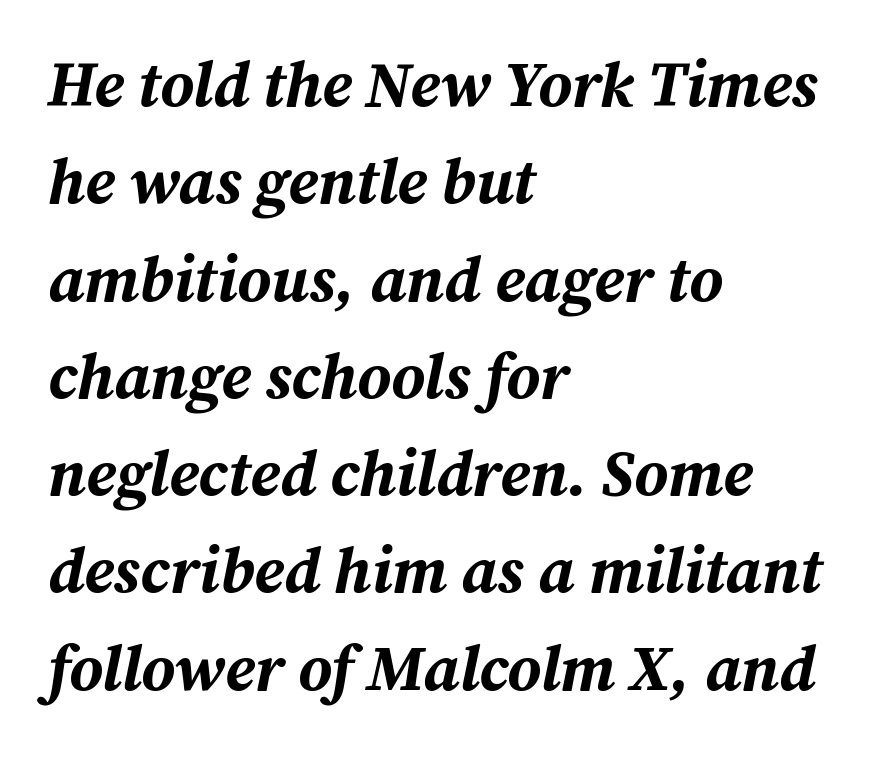
The image shows 64 px bold type, italic (leaning right); set left-aligned, normal line spacing (1.52x), normal letter spacing, not underlined; medium stroke contrast and a medium x-height.
